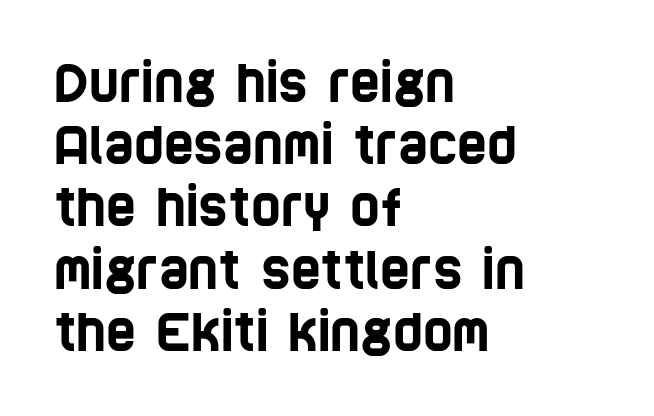
{"serif": "no", "width": "condensed", "stroke_contrast": "low", "x_height": "large", "monospaced": "no", "underline": "no", "align": "left", "line_spacing_ratio": 1.22, "letter_spacing": "normal", "letter_spacing_em": 0.0, "glyph_px": 51}
